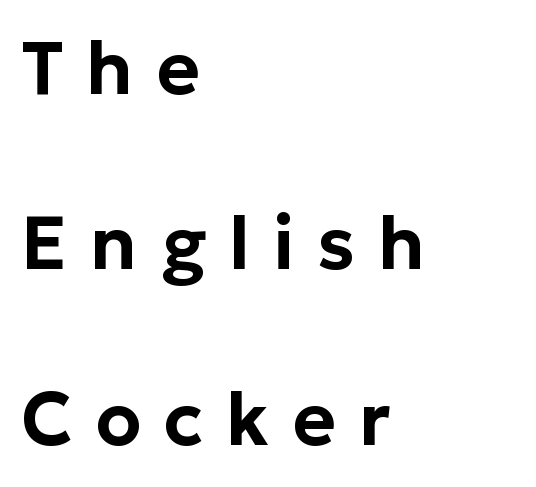
{"serif": "no", "italic": "no", "width": "normal", "stroke_contrast": "low", "x_height": "medium", "monospaced": "no", "underline": "no", "align": "left", "line_spacing": "loose", "line_spacing_ratio": 2.37, "letter_spacing": "wide", "letter_spacing_em": 0.31, "glyph_px": 74}
